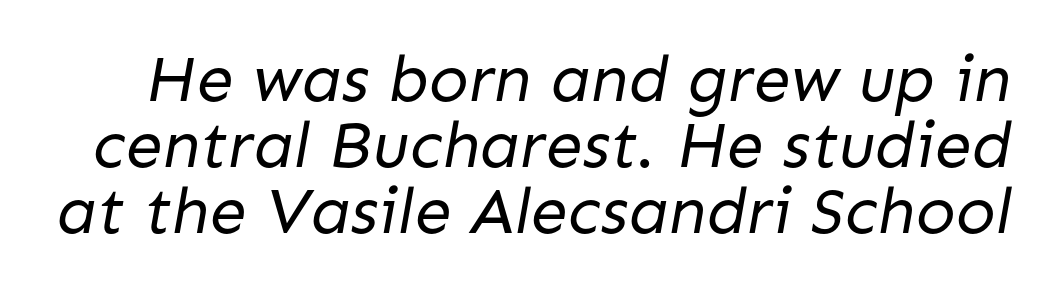
The image shows 66 px regular-weight sans-serif type; set tight line spacing (1.0x), normal letter spacing, not underlined; low stroke contrast and a medium x-height.
